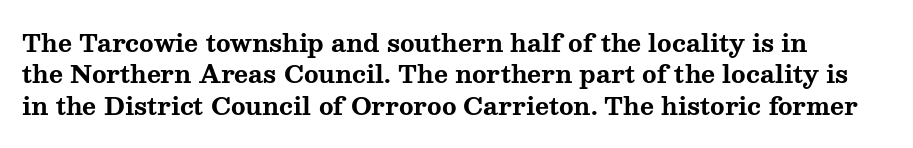
Q: Is the text bold? A: Yes.
Q: Is the text italic (slanted)? A: No, it is upright.
Q: Is the text underlined? A: No.
Q: Is the spacing between letters normal or unusually wide? A: Normal.
Q: Is the spacing between lines tight, normal or loose? A: Normal.
